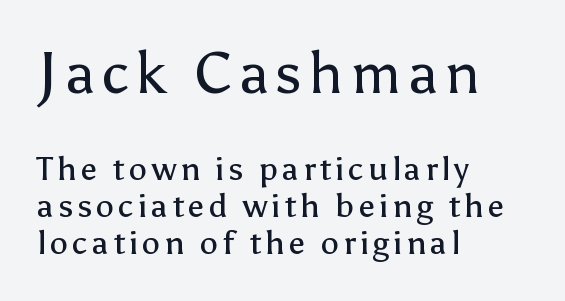
The letters advance in unequal steps, a hallmark of proportional type. If you drew a ruler down the left edge, every line would touch it. The type sits square on the baseline with zero lean. These glyphs show unthickened strokes, regular width or finer. Summary of vertical rhythm: compact, with narrow interline spacing.
